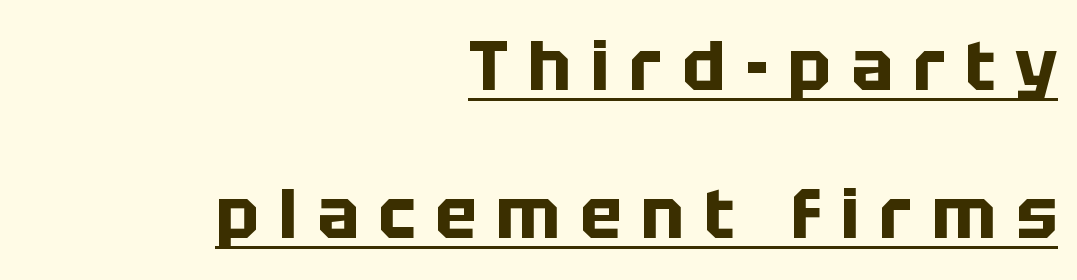
The image shows 70 px bold sans-serif type, upright; set right-aligned, loose line spacing (2.12x), unusually wide letter spacing (+0.28 em), underlined; low stroke contrast and a large x-height.
